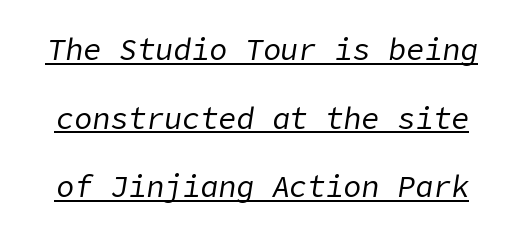
Q: Is the text bold? A: No.
Q: Is the text italic (slanted)? A: Yes, it leans right by about 9 degrees.
Q: Is the text underlined? A: Yes.
Q: Is the spacing between letters normal or unusually wide? A: Normal.
Q: Is the spacing between lines tight, normal or loose? A: Loose.
Q: Width (condensed, normal, or wide)? A: Normal.
Q: Stroke contrast? A: Low.
Q: x-height? A: Medium.
